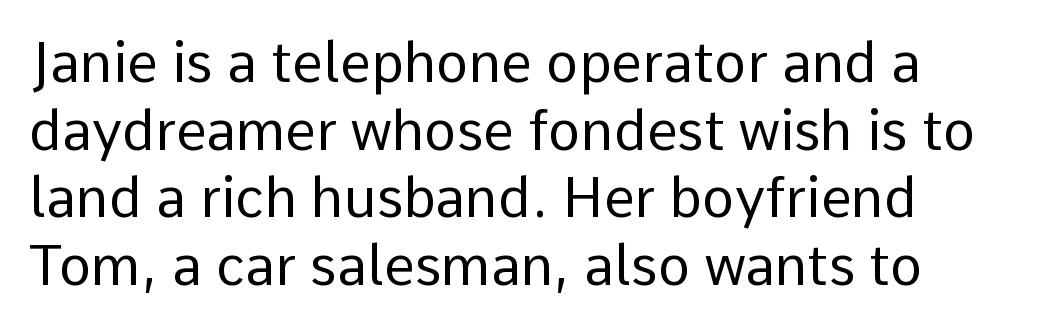
Varying glyph widths throughout — classic text-font behaviour. A bare baseline throughout the passage. Posture: vertical. Is this a heavy cut? Hardly; it is regular or lighter. The face used here is a sans, in the tradition of grotesques and geometrics.
